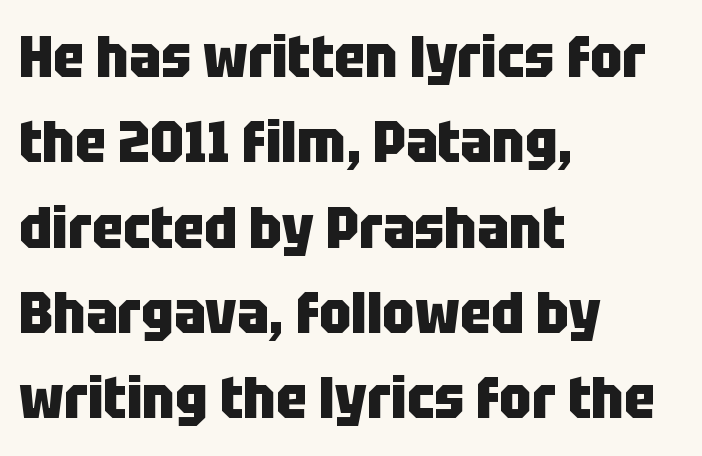
Q: Is the text bold? A: Yes.
Q: Is the text italic (slanted)? A: No, it is upright.
Q: Is the typeface a serif or a sans-serif typeface? A: Sans-serif.
Q: Is the text underlined? A: No.
Q: How is the paragraph aligned? A: Left-aligned.
Q: Is the spacing between letters normal or unusually wide? A: Normal.
Q: Is the spacing between lines tight, normal or loose? A: Normal.
Q: Width (condensed, normal, or wide)? A: Condensed.
Q: Stroke contrast? A: Low.
Q: x-height? A: Large.
Q: Monospaced? A: No.
